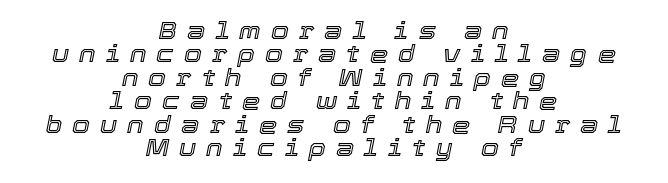
Whoever set this chose condensed vertical rhythm over breathing room. When letters slant like this, we call the style italic. Display-style spreading of the glyphs; the letterfit is very open. The string is rendered with underlining switched off. Casual observation: everything's sitting right in the middle.
